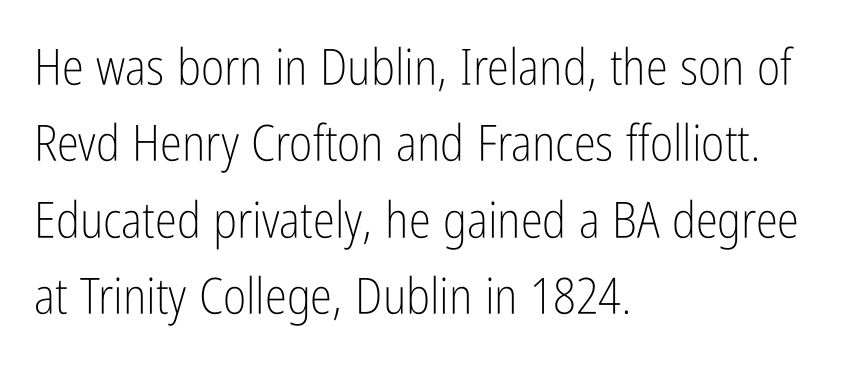
The image shows 50 px light, condensed sans-serif type, upright; set left-aligned, normal line spacing (1.53x), normal letter spacing, not underlined; low stroke contrast and a medium x-height.
